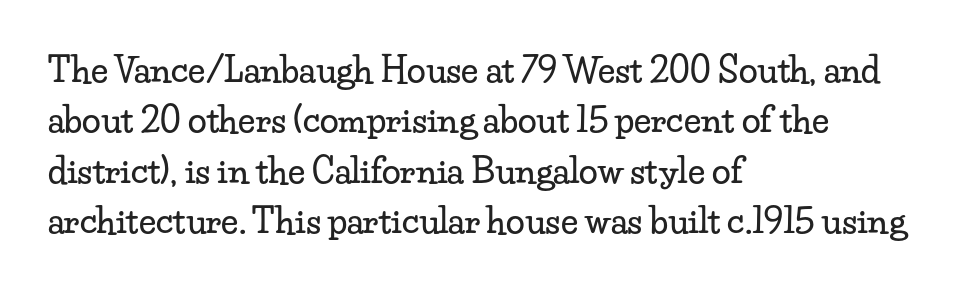
This rendering employs a face with finishing strokes, i.e., a serif. Casual observation: everything's shoved over to the left. Anything drawn beneath the words? Only blank space. Is there any slant? The stems are plumb.
